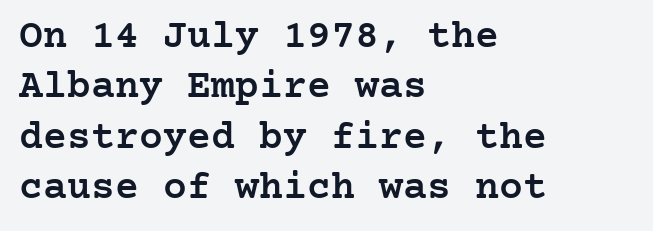
The image shows 40 px semibold serif type, upright; set left-aligned, normal line spacing (1.26x), normal letter spacing, not underlined; low stroke contrast and a medium x-height.
